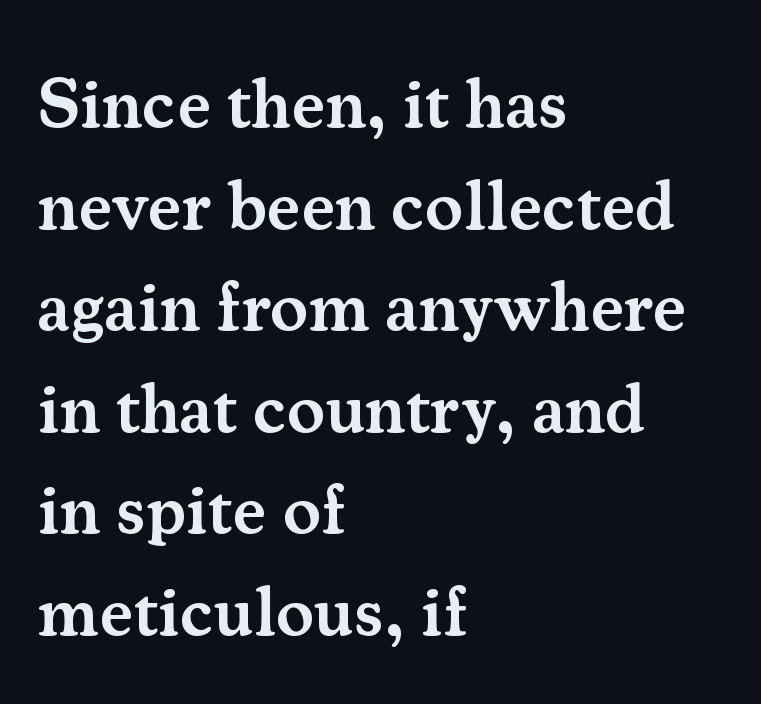
What weight is shown? A semibold, between regular and bold. Proportional: the letters do not fall into vertical columns. Underlining? Definitely not there. Regarding leading, the lines here are spaced in the standard way.
